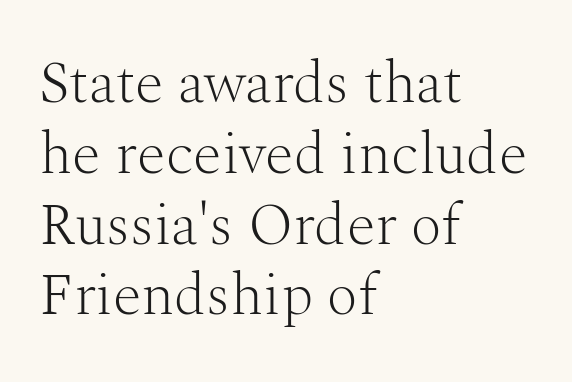
{"serif": "yes", "italic": "no", "bold": "no", "weight": "light", "width": "normal", "stroke_contrast": "medium", "x_height": "medium", "monospaced": "no", "underline": "no", "align": "left", "line_spacing_ratio": 1.2, "letter_spacing": "normal", "letter_spacing_em": 0.0, "glyph_px": 59}
